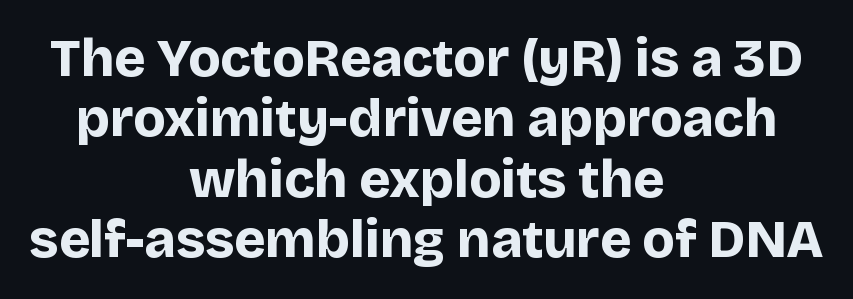
{"serif": "no", "italic": "no", "bold": "yes", "weight": "bold", "width": "normal", "stroke_contrast": "low", "x_height": "large", "monospaced": "no", "underline": "no", "align": "center", "line_spacing": "tight", "line_spacing_ratio": 1.14, "letter_spacing": "normal", "letter_spacing_em": 0.0, "glyph_px": 53}
